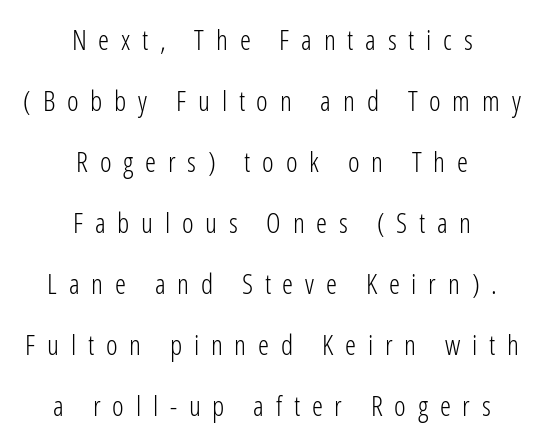
{"serif": "no", "italic": "no", "bold": "no", "weight": "light", "width": "condensed", "stroke_contrast": "low", "x_height": "medium", "monospaced": "no", "underline": "no", "align": "center", "line_spacing": "loose", "line_spacing_ratio": 2.18, "letter_spacing": "wide", "letter_spacing_em": 0.42, "glyph_px": 28}
